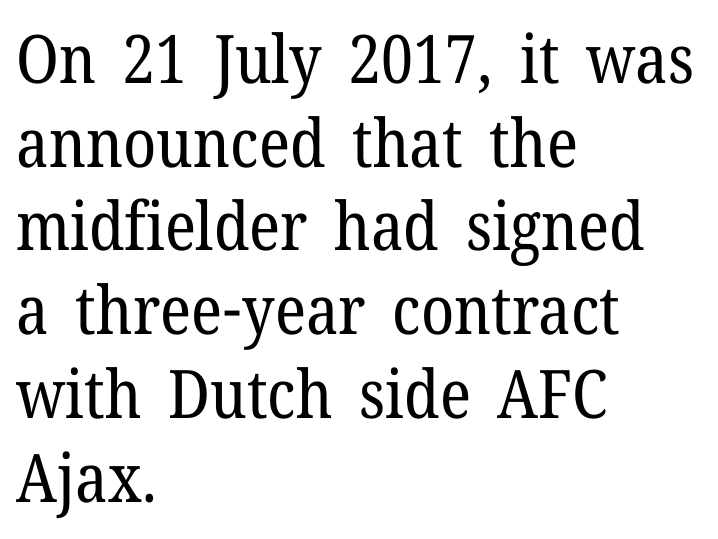
{"serif": "yes", "italic": "no", "bold": "no", "weight": "regular", "width": "normal", "stroke_contrast": "low", "x_height": "medium", "monospaced": "no", "underline": "no", "align": "left", "line_spacing": "normal", "line_spacing_ratio": 1.25, "letter_spacing": "normal", "letter_spacing_em": 0.0, "glyph_px": 67}
